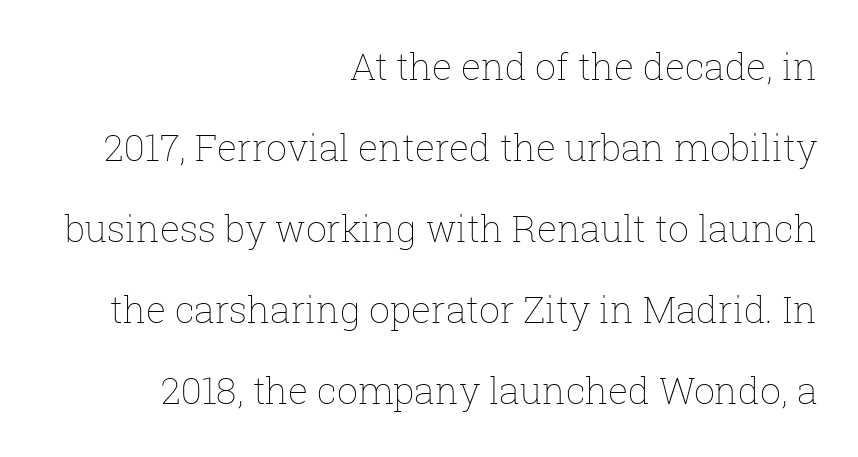
Q: Is the text bold? A: No.
Q: Is the text italic (slanted)? A: No, it is upright.
Q: Is the text underlined? A: No.
Q: How is the paragraph aligned? A: Right-aligned.
Q: Is the spacing between letters normal or unusually wide? A: Normal.
Q: Is the spacing between lines tight, normal or loose? A: Loose.
Q: Width (condensed, normal, or wide)? A: Normal.
Q: Stroke contrast? A: Low.
Q: x-height? A: Medium.
Q: Monospaced? A: No.
